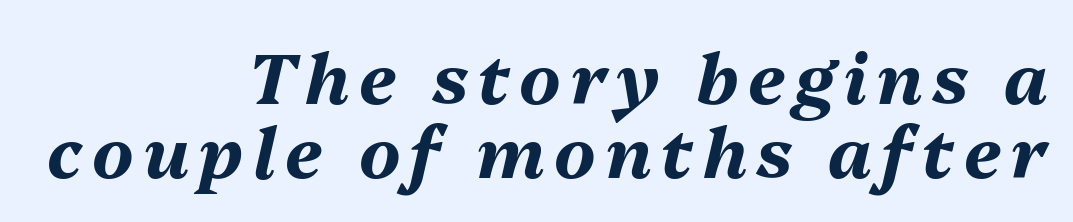
Q: Is the text bold? A: Yes.
Q: Is the text italic (slanted)? A: Yes, it leans right by about 13 degrees.
Q: Is the text underlined? A: No.
Q: How is the paragraph aligned? A: Right-aligned.
Q: Is the spacing between lines tight, normal or loose? A: Tight.
Q: Width (condensed, normal, or wide)? A: Normal.
Q: Stroke contrast? A: Medium.
Q: x-height? A: Medium.
Q: Monospaced? A: No.
